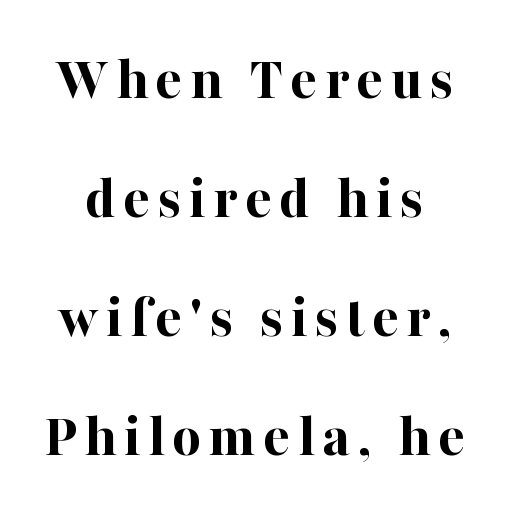
Q: Is the text bold? A: Yes.
Q: Is the text italic (slanted)? A: No, it is upright.
Q: Is the typeface a serif or a sans-serif typeface? A: Serif.
Q: Is the text underlined? A: No.
Q: Is the spacing between lines tight, normal or loose? A: Loose.
Q: Width (condensed, normal, or wide)? A: Normal.
Q: Stroke contrast? A: High.
Q: x-height? A: Medium.
Q: Monospaced? A: No.
